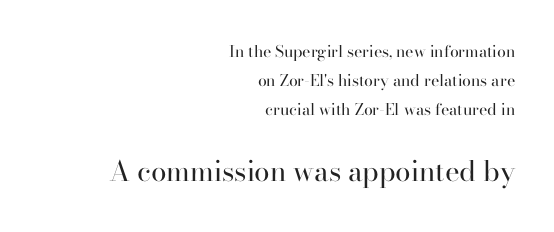
Just letters on the line, the space beneath them empty. The line texture is even and compact thanks to regular tracking. The later block is typeset at a bigger size than the earlier block. To sum up the face: it has serifs. Each line ends at the same right margin while the left side varies. The letterforms sit at book weight or below.
